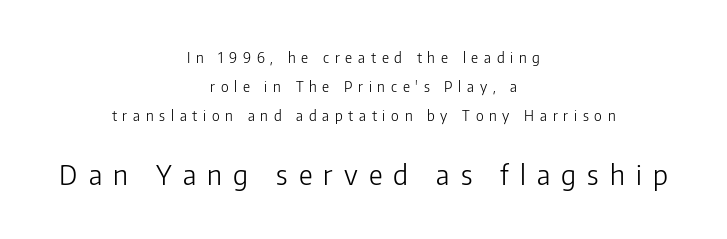
Q: Is the text bold? A: No.
Q: Is the text italic (slanted)? A: No, it is upright.
Q: Is the text underlined? A: No.
Q: How is the paragraph aligned? A: Centered.
Q: Is the spacing between letters normal or unusually wide? A: Unusually wide.
Q: Is the spacing between lines tight, normal or loose? A: Loose.
Q: Which block of text is set in a larger size, the first (top) or the second (bottom)? A: The second (bottom) one.
